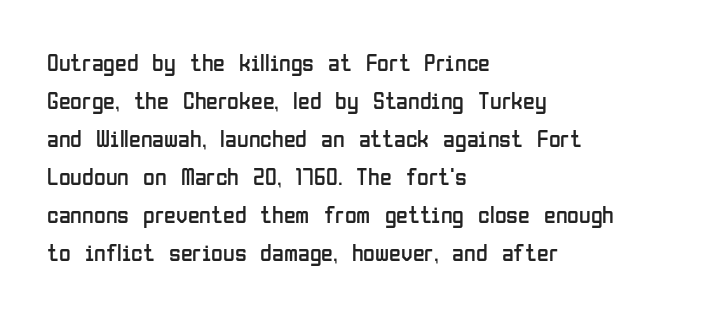
The image shows 24 px text type, upright; set left-aligned, normal line spacing (1.58x), normal letter spacing, not underlined.
